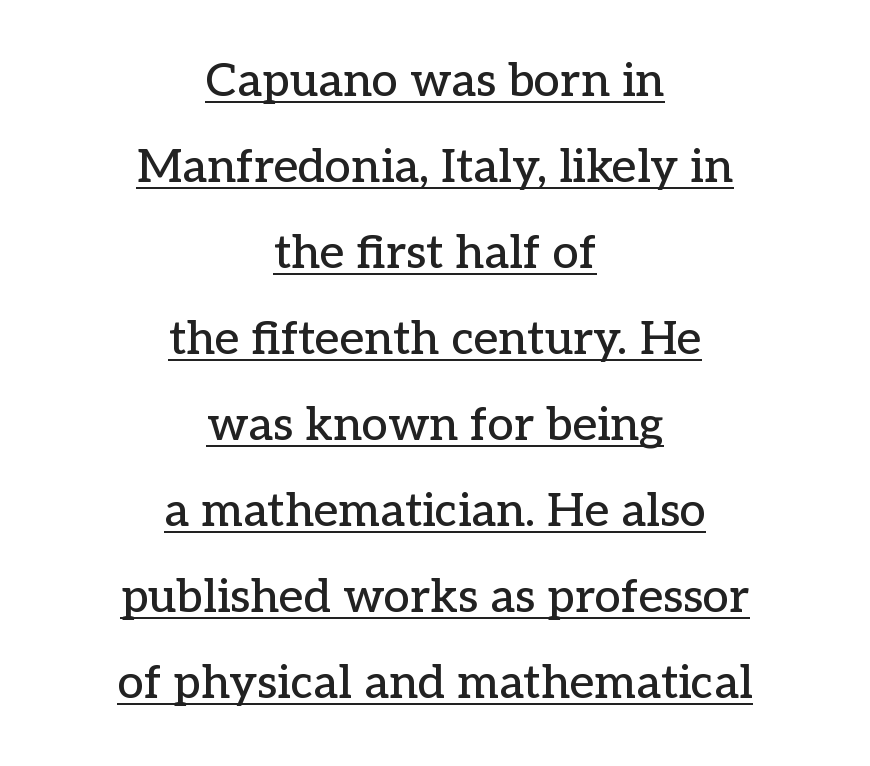
Q: Is the text italic (slanted)? A: No, it is upright.
Q: Is the typeface a serif or a sans-serif typeface? A: Serif.
Q: Is the text underlined? A: Yes.
Q: How is the paragraph aligned? A: Centered.
Q: Is the spacing between letters normal or unusually wide? A: Normal.
Q: Width (condensed, normal, or wide)? A: Normal.
Q: Stroke contrast? A: Low.
Q: x-height? A: Medium.
Q: Monospaced? A: No.
